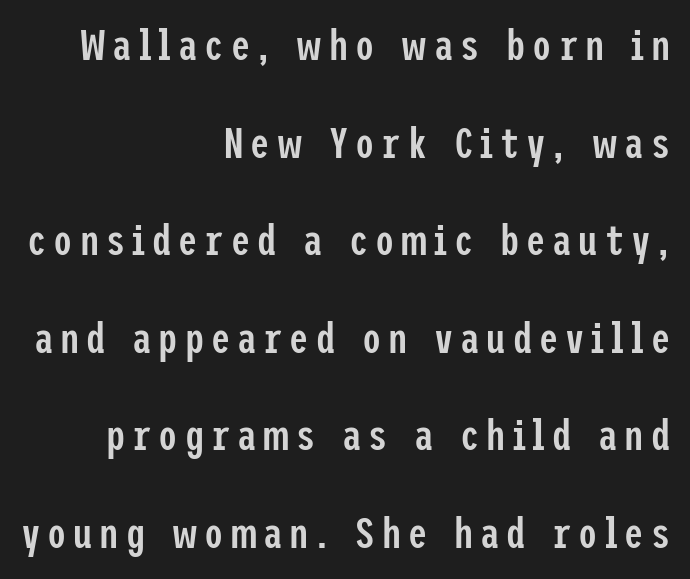
Q: Is the text bold? A: Semi-bold.
Q: Is the text italic (slanted)? A: No, it is upright.
Q: Is the typeface a serif or a sans-serif typeface? A: Sans-serif.
Q: Is the text underlined? A: No.
Q: How is the paragraph aligned? A: Right-aligned.
Q: Is the spacing between lines tight, normal or loose? A: Loose.
Q: Width (condensed, normal, or wide)? A: Condensed.
Q: Stroke contrast? A: Low.
Q: x-height? A: Medium.
